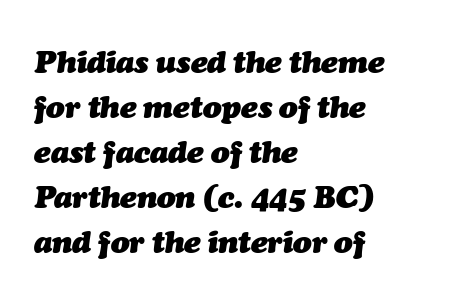
The image shows 31 px heavy type, italic (leaning right); set left-aligned, normal line spacing (1.45x), normal letter spacing, not underlined; medium stroke contrast and a medium x-height.
